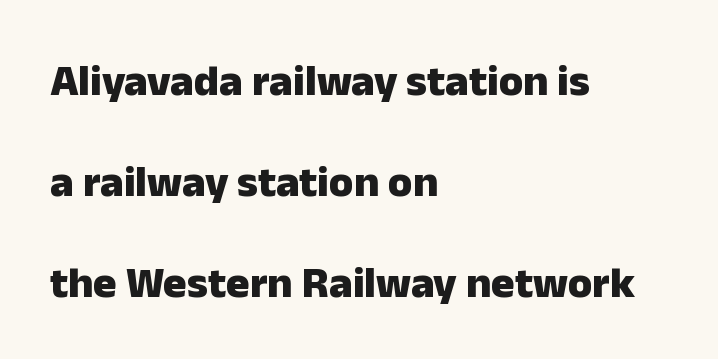
Q: Is the text bold? A: Yes.
Q: Is the text italic (slanted)? A: No, it is upright.
Q: Is the typeface a serif or a sans-serif typeface? A: Sans-serif.
Q: Is the text underlined? A: No.
Q: How is the paragraph aligned? A: Left-aligned.
Q: Is the spacing between letters normal or unusually wide? A: Normal.
Q: Is the spacing between lines tight, normal or loose? A: Loose.
Q: Width (condensed, normal, or wide)? A: Normal.
Q: Stroke contrast? A: Low.
Q: x-height? A: Medium.
Q: Monospaced? A: No.
